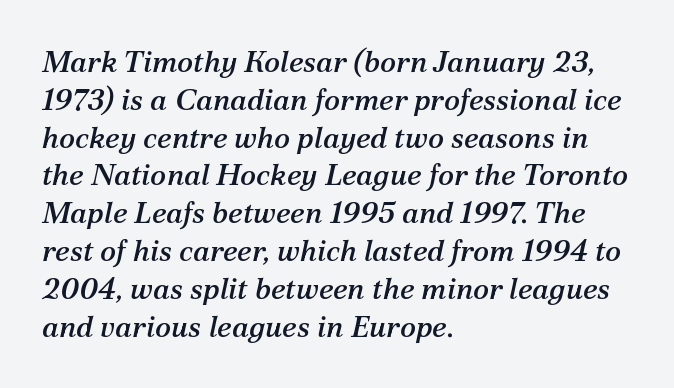
The image shows 30 px serif type, italic (leaning right); set left-aligned, normal line spacing (1.26x), normal letter spacing, not underlined; medium stroke contrast and a medium x-height.
